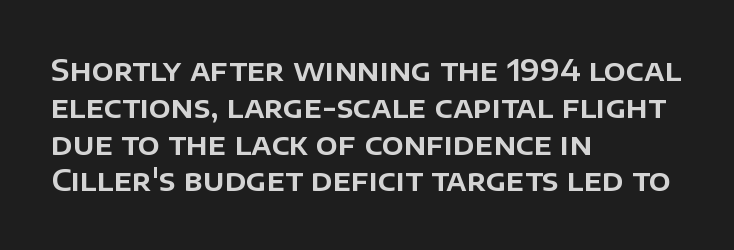
The image shows 29 px sans-serif type, upright; set left-aligned, normal line spacing (1.27x), normal letter spacing, not underlined; low stroke contrast and a large x-height.
